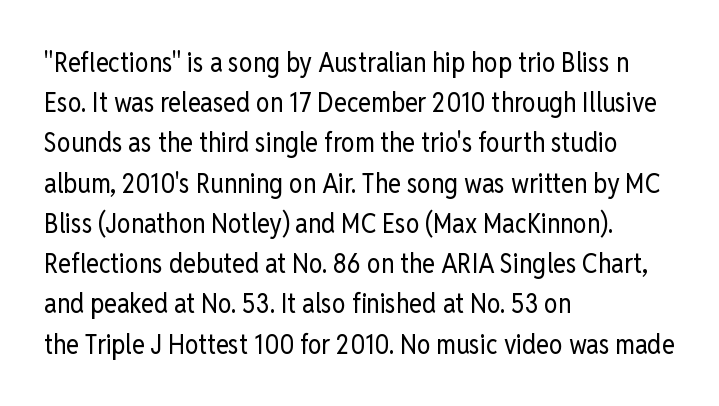
{"italic": "no", "bold": "no", "underline": "no", "align": "left", "line_spacing": "normal", "line_spacing_ratio": 1.49, "letter_spacing": "normal", "letter_spacing_em": 0.0, "glyph_px": 27}
